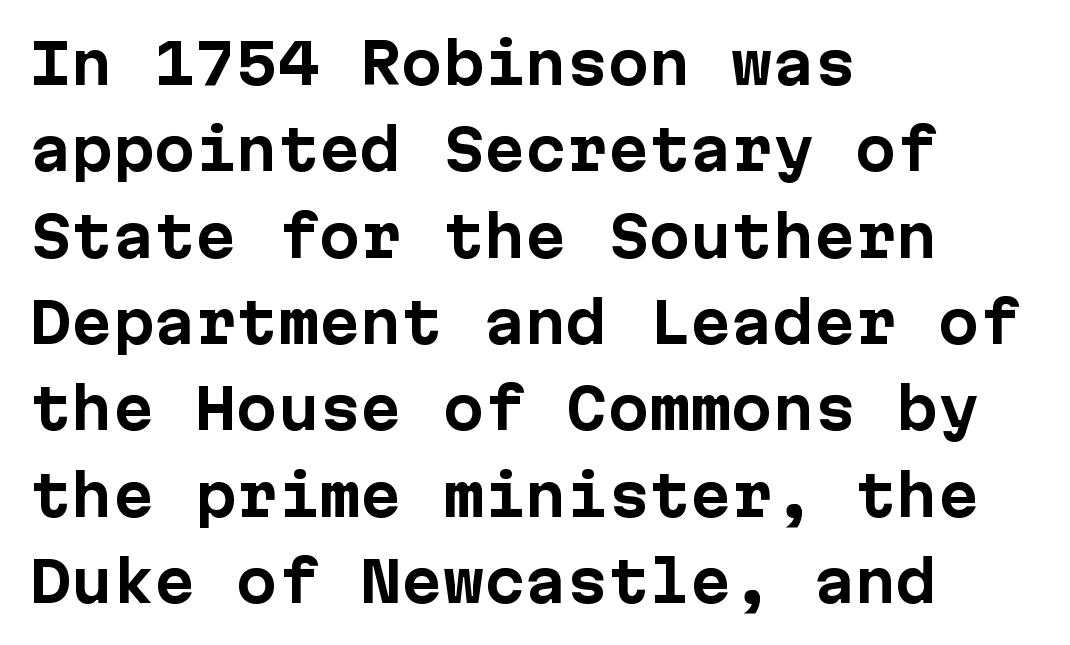
Descender tails drop into unmarked territory. Here the designer chose a console-style face with uniform glyph widths. Thick stems and heavy bowls — unmistakably bold. The type sits square on the baseline with zero lean. The lines are quadded left.
